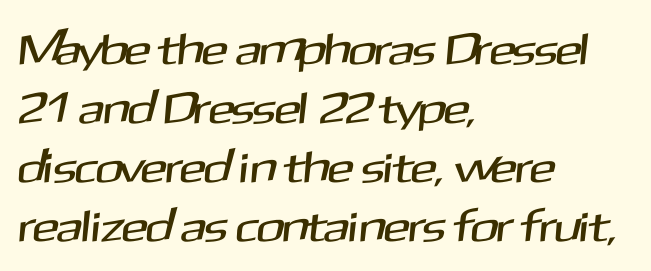
Q: Is the typeface a serif or a sans-serif typeface? A: Sans-serif.
Q: Is the text underlined? A: No.
Q: How is the paragraph aligned? A: Left-aligned.
Q: Is the spacing between letters normal or unusually wide? A: Normal.
Q: Is the spacing between lines tight, normal or loose? A: Normal.
Q: Width (condensed, normal, or wide)? A: Normal.
Q: Stroke contrast? A: Medium.
Q: x-height? A: Medium.
Q: Monospaced? A: No.
